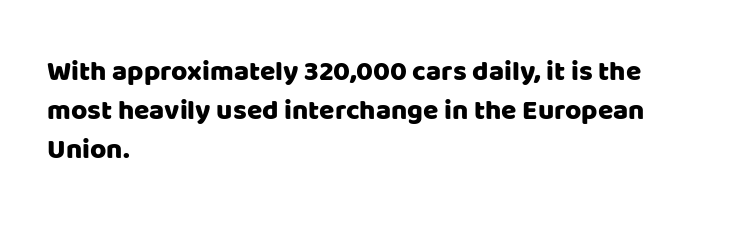
The lettering stays uniformly vertical, giving the passage a roman look. The face used here is a sans, in the tradition of grotesques and geometrics. The text block is weighted toward the left margin, trailing off unevenly rightward. Rows of type keep a routine distance in the vertical direction.
